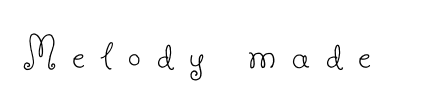
The image shows 46 px thin serif type, upright; set unusually wide letter spacing (+0.35 em), not underlined; low stroke contrast and a small x-height.
